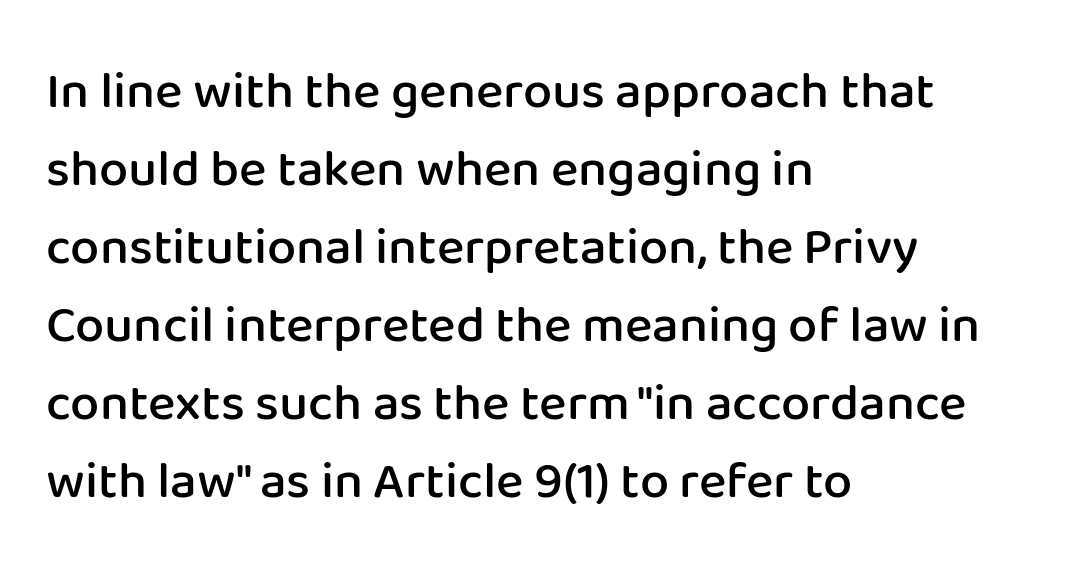
The image shows 52 px semibold sans-serif type, upright; set left-aligned, normal line spacing (1.5x), normal letter spacing, not underlined; low stroke contrast and a medium x-height.
